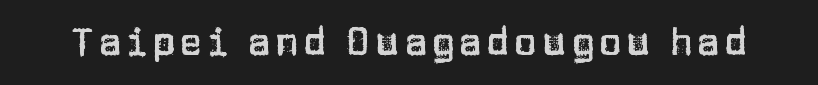
The strip under each line holds only bare page. This is sans-serif lettering, the kind often seen on screens and signage. These lines are rendered in a variable-pitch font. Every stem runs plumb, perpendicular to the baseline.
